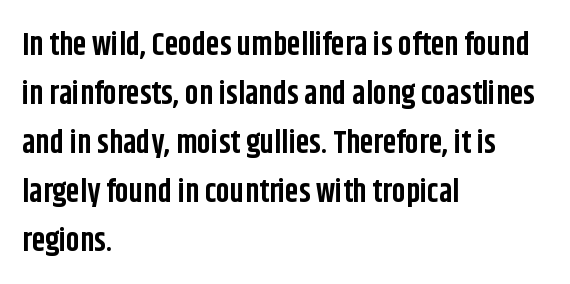
This sample uses plain, unmodified letter spacing. Lines of text with bare space underneath. These lines are composed in type without serifs. Alignment: flush left. The sample has been set heavy, in full bold.
